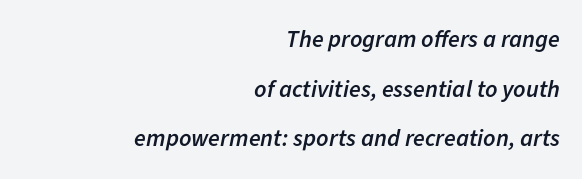
Q: Is the text bold? A: Semi-bold.
Q: Is the text italic (slanted)? A: Yes, it leans right by about 11 degrees.
Q: Is the text underlined? A: No.
Q: How is the paragraph aligned? A: Right-aligned.
Q: Is the spacing between letters normal or unusually wide? A: Normal.
Q: Is the spacing between lines tight, normal or loose? A: Loose.
